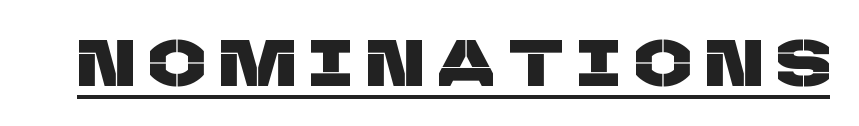
The image shows 66 px sans-serif type; set unusually wide letter spacing (+0.24 em), underlined; low stroke contrast and a large x-height.
